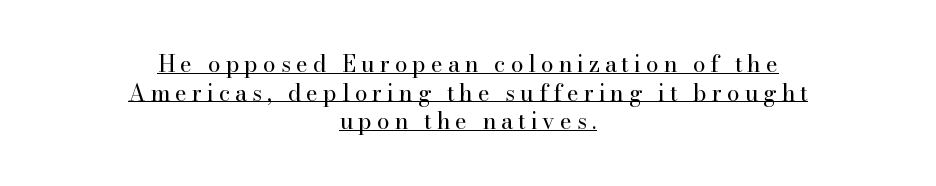
Typeset on center — no edge is straight. A roman cut, with each character standing at attention. Stems and bowls with no extra thickness — not bold. Glance below the letters and you will spot a drawn line. The gaps between neighbouring characters are conspicuously large.
